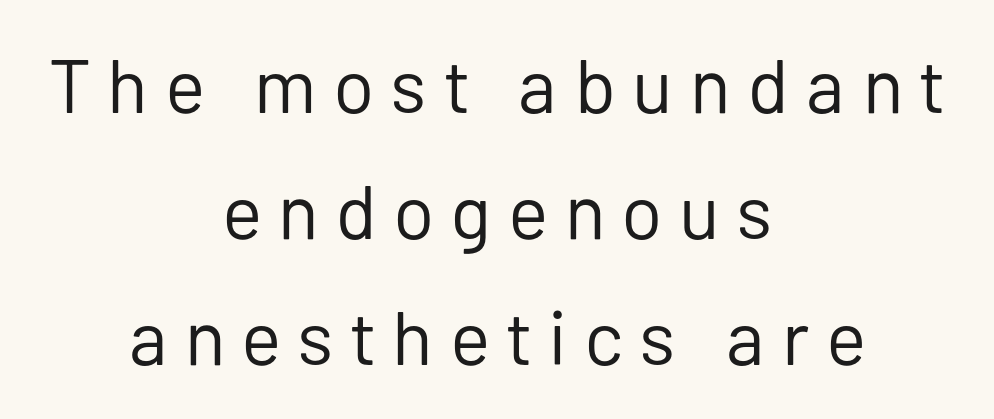
{"serif": "no", "italic": "no", "bold": "no", "weight": "regular", "width": "normal", "stroke_contrast": "low", "x_height": "medium", "monospaced": "no", "underline": "no", "align": "center", "line_spacing": "normal", "line_spacing_ratio": 1.66, "letter_spacing": "wide", "letter_spacing_em": 0.23, "glyph_px": 76}
